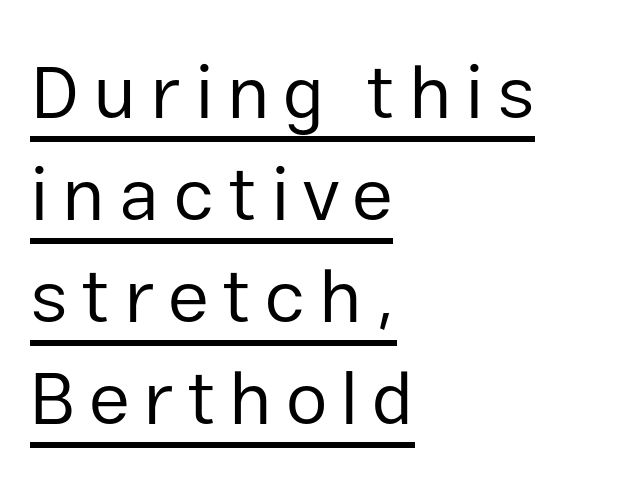
A rule runs beneath these lines of type. The characters display no serif detailing; their extremities are plain. Each letter keeps its own natural width here, so spacing adapts to shape. Rows of type keep a routine distance in the vertical direction.
